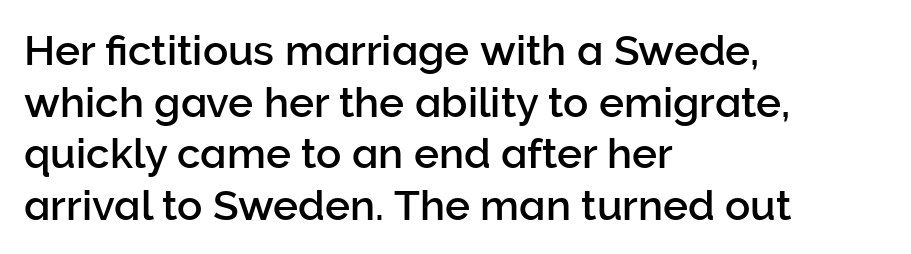
The lettering holds an erect, upright posture throughout. The passage is arranged the way most books set body copy — flush left. The letters advance in unequal steps, a hallmark of proportional type. Honestly, the letter spacing is just normal — you wouldn't notice it. The rendering shows plain stroke endings on the letterforms — a sans-serif design.
